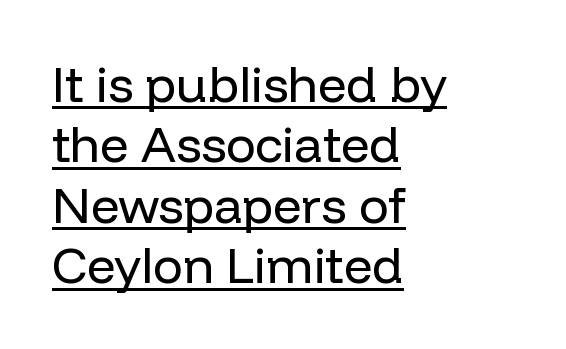
{"serif": "no", "italic": "no", "bold": "no", "weight": "regular", "width": "normal", "stroke_contrast": "low", "x_height": "medium", "monospaced": "no", "underline": "yes", "align": "left", "line_spacing_ratio": 1.21, "letter_spacing": "normal", "letter_spacing_em": 0.0, "glyph_px": 50}
